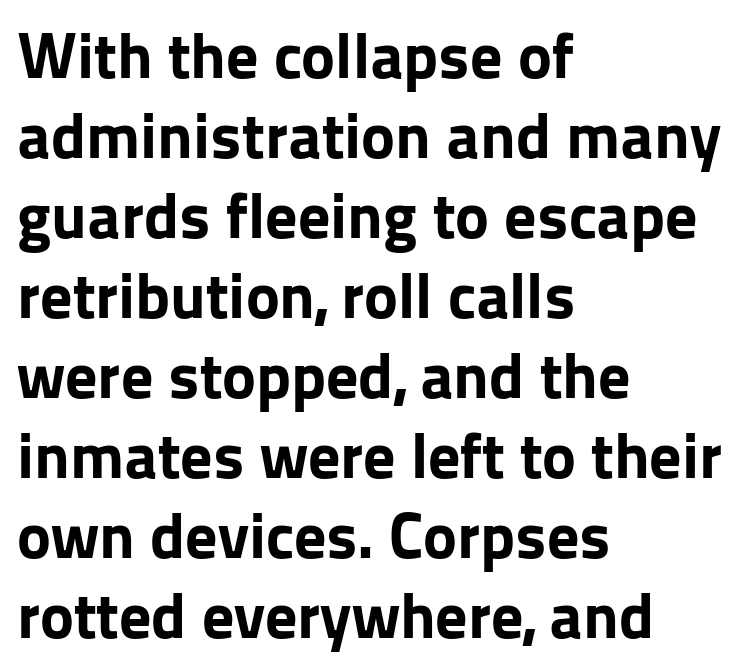
Examine the stroke ends and you'll find no serifs. If you measured baseline to baseline, you'd find a middling distance. Caption: bold face, heavy strokes. The gaps between neighbouring characters are ordinary and unremarkable. Check under the words: just untouched page.
